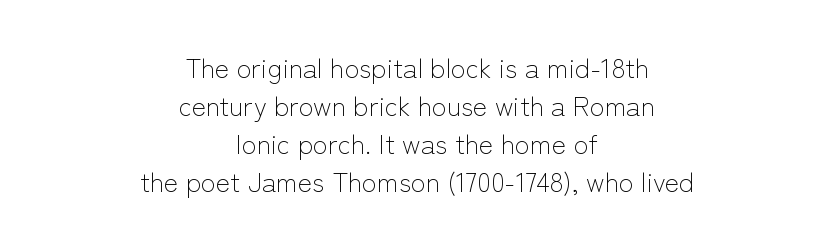
{"italic": "no", "bold": "no", "underline": "no", "align": "center", "line_spacing": "normal", "line_spacing_ratio": 1.41, "letter_spacing": "normal", "letter_spacing_em": 0.0, "glyph_px": 27}
